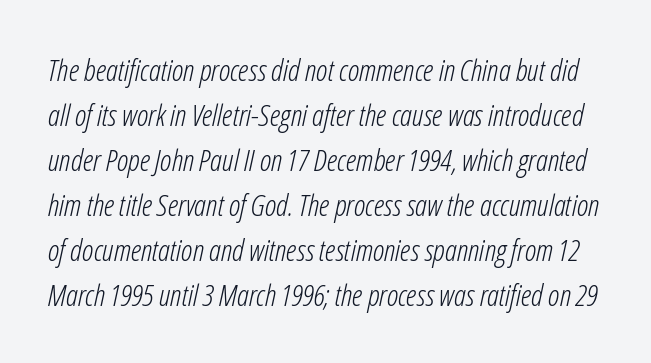
Q: Is the text bold? A: No.
Q: Is the text italic (slanted)? A: Yes, it leans right by about 12 degrees.
Q: Is the text underlined? A: No.
Q: Is the spacing between letters normal or unusually wide? A: Normal.
Q: Is the spacing between lines tight, normal or loose? A: Normal.
Q: Width (condensed, normal, or wide)? A: Condensed.
Q: Stroke contrast? A: Low.
Q: x-height? A: Medium.
Q: Monospaced? A: No.
